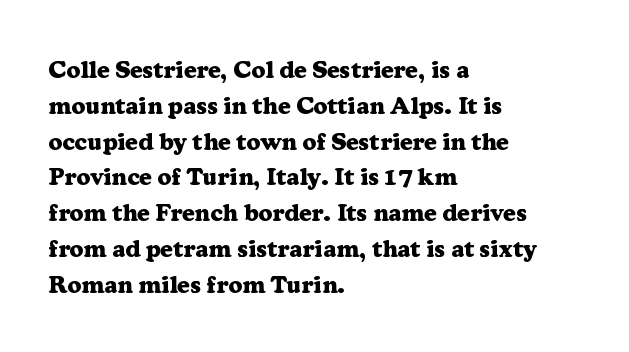
The image shows 24 px bold type, upright; set left-aligned, normal line spacing (1.49x), normal letter spacing, not underlined.
